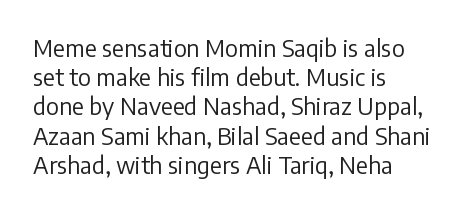
Nothing unusual about the tracking: characters are spaced as the font intends. Caption: multi-line text, flush left, ragged right. How would I describe the line gaps? Plain and ordinary. Unbolded letterforms with no extra heft.
